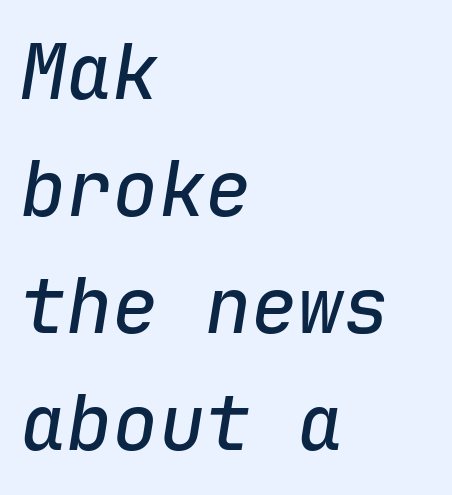
{"italic": "yes", "lean": "right", "slant_degrees": 9, "width": "normal", "stroke_contrast": "low", "x_height": "medium", "monospaced": "yes", "underline": "no", "align": "left", "line_spacing": "normal", "line_spacing_ratio": 1.52, "letter_spacing": "normal", "letter_spacing_em": 0.0, "glyph_px": 77}
